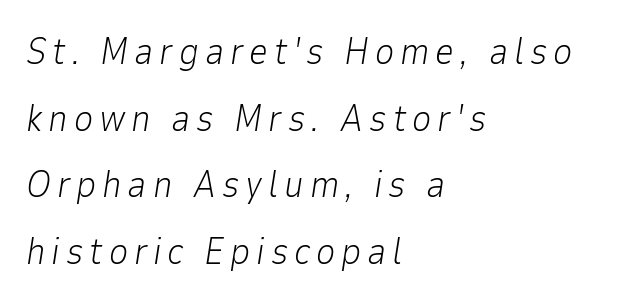
The typesetting does not lean heavy: it is not bold. Which margin do the lines hug? The left one — the right edge is uneven. Letters rest on an invisible, unmarked baseline. A typesetter would mark this as italic.
